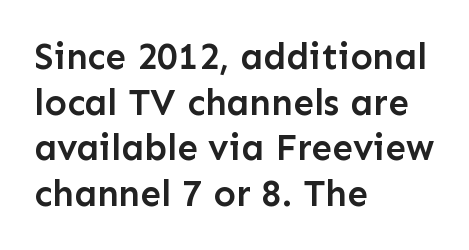
The image shows 37 px semibold sans-serif type, upright; set left-aligned, line spacing 1.23x, normal letter spacing, not underlined; low stroke contrast and a medium x-height.
